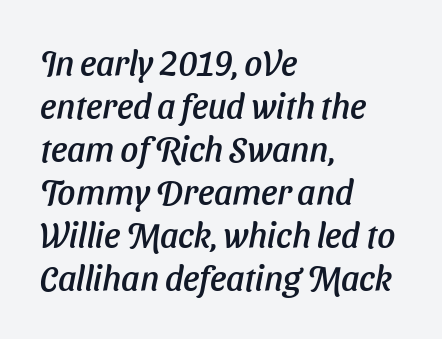
{"italic": "yes", "lean": "right", "slant_degrees": 11, "width": "normal", "stroke_contrast": "low", "x_height": "medium", "monospaced": "no", "underline": "no", "align": "left", "line_spacing_ratio": 1.23, "letter_spacing": "normal", "letter_spacing_em": 0.0, "glyph_px": 35}
